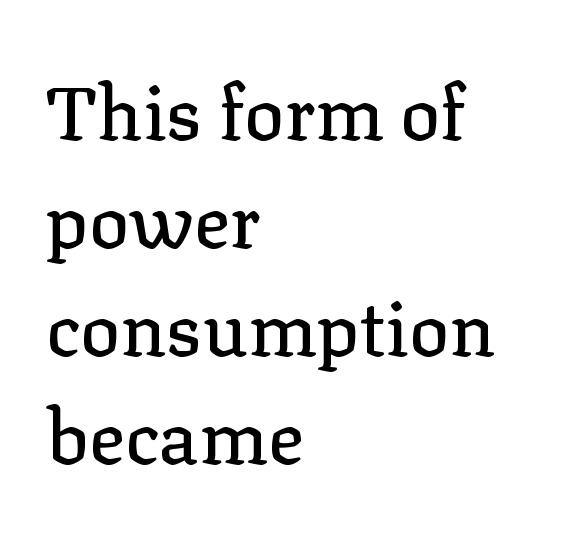
Q: Is the text italic (slanted)? A: No, it is upright.
Q: Is the typeface a serif or a sans-serif typeface? A: Serif.
Q: Is the text underlined? A: No.
Q: How is the paragraph aligned? A: Left-aligned.
Q: Is the spacing between letters normal or unusually wide? A: Normal.
Q: Is the spacing between lines tight, normal or loose? A: Normal.
Q: Width (condensed, normal, or wide)? A: Normal.
Q: Stroke contrast? A: Low.
Q: x-height? A: Medium.
Q: Monospaced? A: No.
